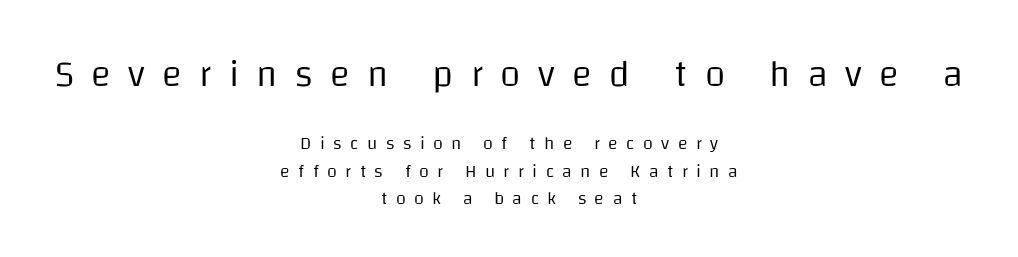
The line texture is sparse and dotted thanks to wide tracking. This sample has the flowing, uneven cadence of proportional lettering. Compared with a typical body face, this is equally light or lighter still. Posture: upright roman. Unlike a traditional serif, this face leaves its strokes unadorned.
